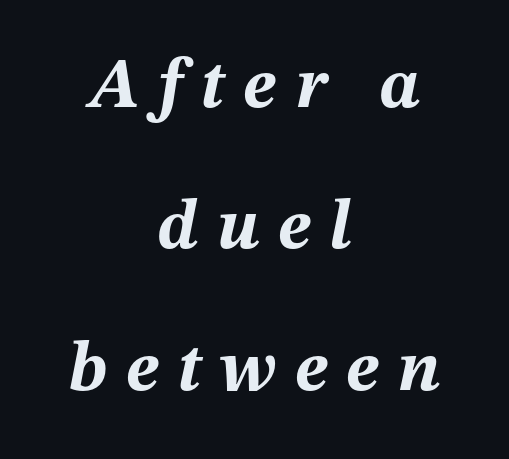
{"italic": "yes", "lean": "right", "slant_degrees": 12, "bold": "yes", "weight": "bold", "width": "normal", "stroke_contrast": "medium", "x_height": "medium", "monospaced": "no", "underline": "no", "align": "center", "line_spacing": "loose", "line_spacing_ratio": 1.99, "letter_spacing": "wide", "letter_spacing_em": 0.26, "glyph_px": 71}
